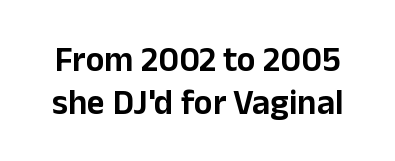
Q: Is the text italic (slanted)? A: No, it is upright.
Q: Is the typeface a serif or a sans-serif typeface? A: Sans-serif.
Q: Is the text underlined? A: No.
Q: Is the spacing between letters normal or unusually wide? A: Normal.
Q: Width (condensed, normal, or wide)? A: Normal.
Q: Stroke contrast? A: Low.
Q: x-height? A: Medium.
Q: Monospaced? A: No.
